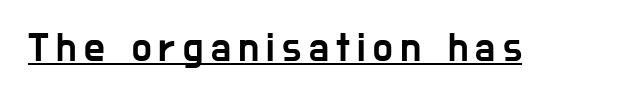
In designer terms, the underline attribute is active on this setting. Examine the stroke ends and you'll find no serifs. The type sits square on the baseline with zero lean. The rendering uses natural spacing where letterforms have individual widths.
